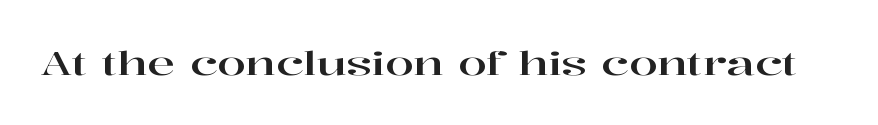
Q: Is the text italic (slanted)? A: No, it is upright.
Q: Is the typeface a serif or a sans-serif typeface? A: Serif.
Q: Is the text underlined? A: No.
Q: Is the spacing between letters normal or unusually wide? A: Normal.
Q: Width (condensed, normal, or wide)? A: Wide.
Q: Stroke contrast? A: High.
Q: x-height? A: Medium.
Q: Monospaced? A: No.
